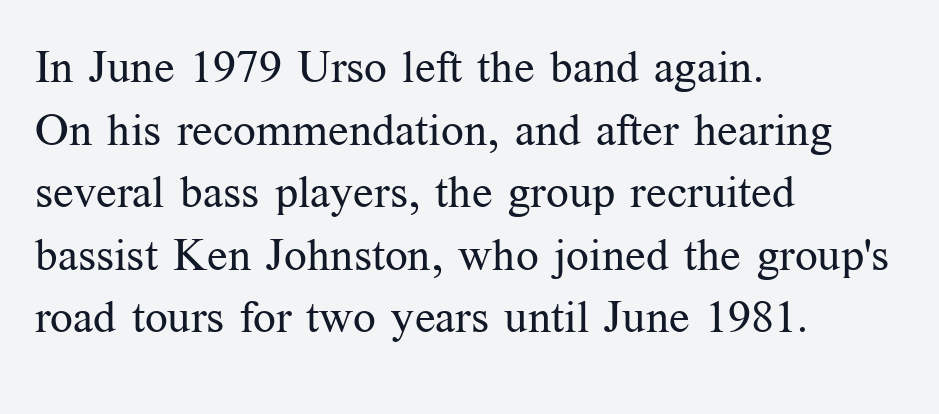
Quick note: underline off. Each letter's strokes conclude with small projecting serifs. Honestly, the row spacing looks completely unremarkable. Characters follow at the spacing the type designer built in. These glyphs show unthickened strokes, regular width or finer.
